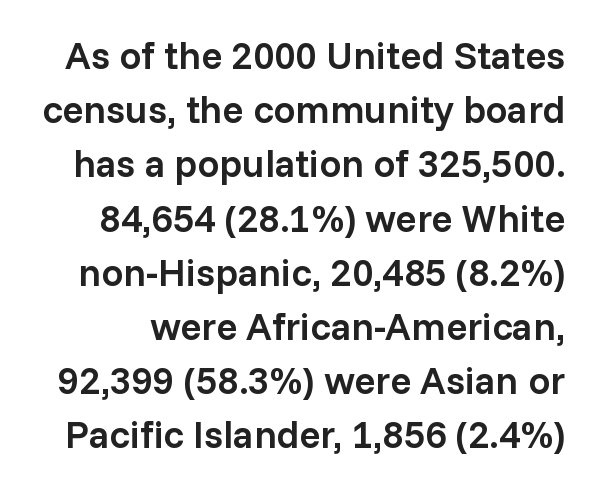
The space directly below the letters is spotless. Vertical spacing — default. Characters follow at the spacing the type designer built in. Every stem runs plumb, perpendicular to the baseline.
